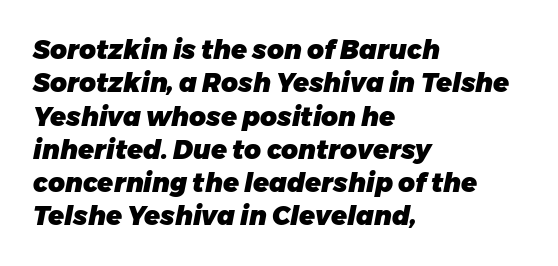
{"italic": "yes", "lean": "right", "slant_degrees": 11, "bold": "yes", "underline": "no", "align": "left", "line_spacing": "normal", "line_spacing_ratio": 1.28, "letter_spacing": "normal", "letter_spacing_em": 0.0, "glyph_px": 26}
